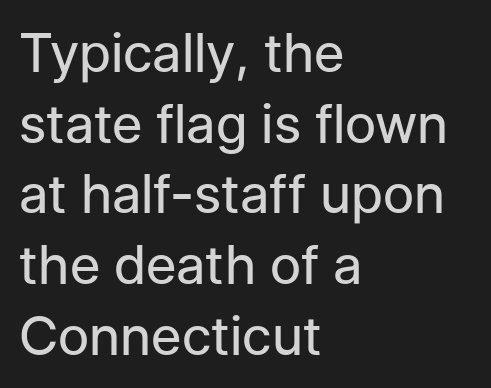
Q: Is the text bold? A: No.
Q: Is the text italic (slanted)? A: No, it is upright.
Q: Is the typeface a serif or a sans-serif typeface? A: Sans-serif.
Q: Is the text underlined? A: No.
Q: How is the paragraph aligned? A: Left-aligned.
Q: Is the spacing between letters normal or unusually wide? A: Normal.
Q: Is the spacing between lines tight, normal or loose? A: Normal.
Q: Width (condensed, normal, or wide)? A: Normal.
Q: Stroke contrast? A: Low.
Q: x-height? A: Medium.
Q: Monospaced? A: No.
